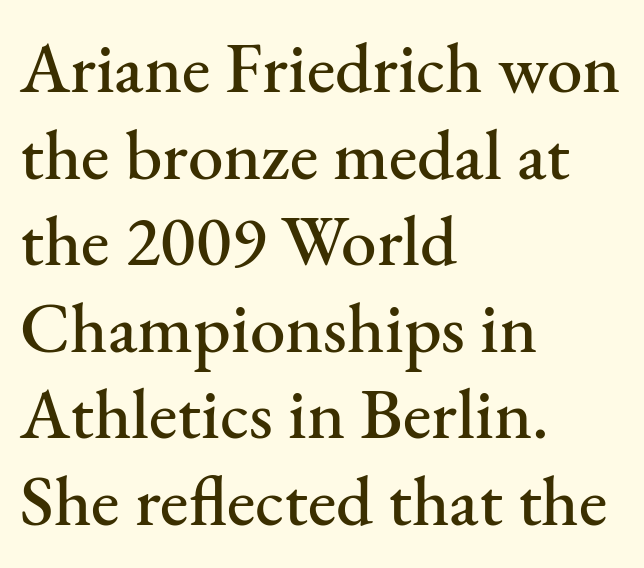
The image shows 71 px serif type, upright; set left-aligned, line spacing 1.22x, normal letter spacing, not underlined; medium stroke contrast and a small x-height.
